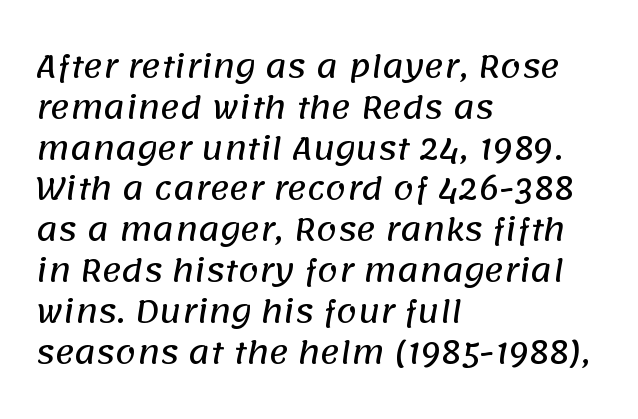
The image shows 30 px sans-serif type; set left-aligned, normal line spacing (1.36x), normal letter spacing, not underlined; low stroke contrast and a large x-height.
